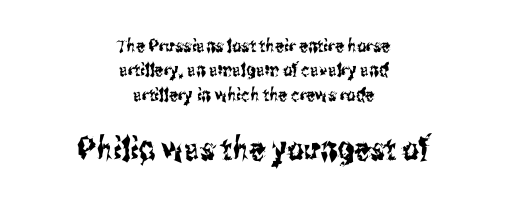
{"serif": "no", "italic": "no", "width": "condensed", "stroke_contrast": "medium", "x_height": "medium", "monospaced": "no", "underline": "no", "align": "center", "line_spacing": "normal", "line_spacing_ratio": 1.35, "letter_spacing": "normal", "letter_spacing_em": 0.0, "larger_block": "second", "size_ratio": 1.78, "glyph_px": 32}
